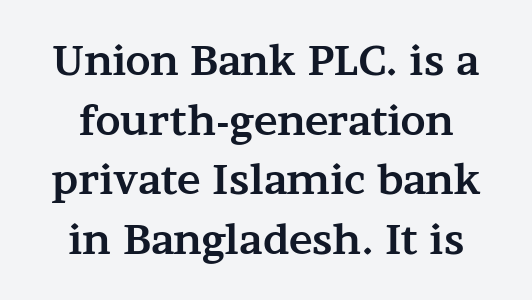
Q: Is the text bold? A: Yes.
Q: Is the text italic (slanted)? A: No, it is upright.
Q: Is the typeface a serif or a sans-serif typeface? A: Serif.
Q: Is the text underlined? A: No.
Q: Is the spacing between letters normal or unusually wide? A: Normal.
Q: Is the spacing between lines tight, normal or loose? A: Normal.
Q: Width (condensed, normal, or wide)? A: Wide.
Q: Stroke contrast? A: Medium.
Q: x-height? A: Medium.
Q: Monospaced? A: No.
